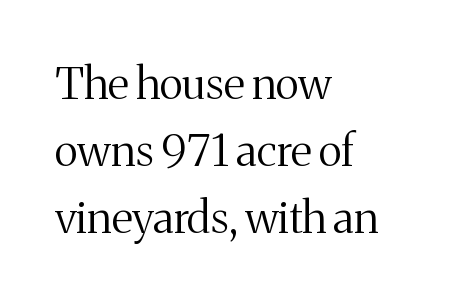
Short note: letters normally spaced. The rendering uses natural spacing where letterforms have individual widths. Where is the straight margin? On the left. Stems and bowls with no extra thickness — not bold. Honestly, there is no underline to notice here at all.
